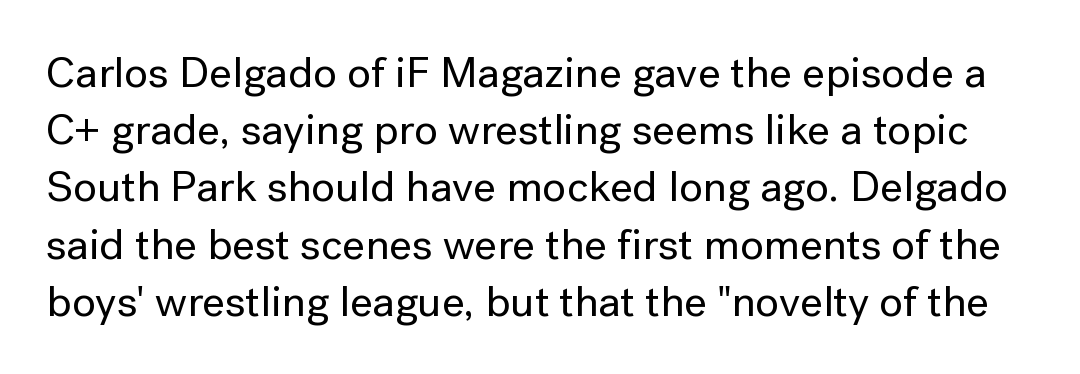
The letters stand upright; this is a roman face. No extra tracking has been applied to these lines. The designer left line spacing at the default. A typesetter would call this proportional, since set widths differ per character. This rendering features lettering with no underline. The passage shown is typeset with a sans-serif family.
